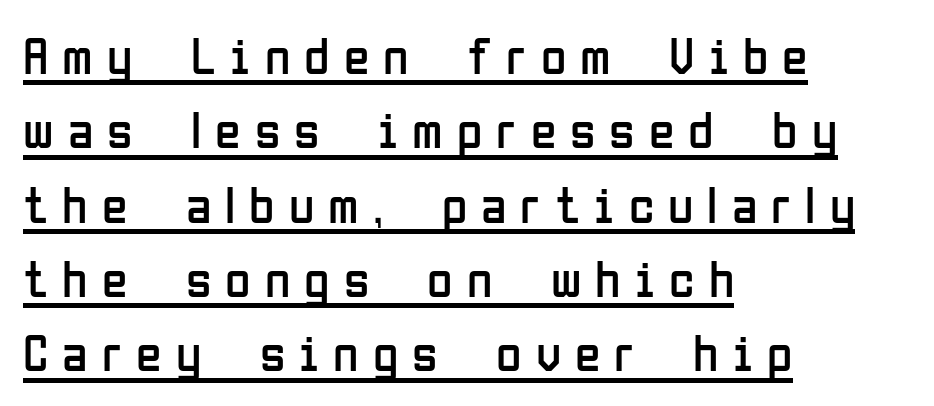
The image shows 52 px regular-weight, condensed sans-serif type, upright; set left-aligned, normal line spacing (1.43x), unusually wide letter spacing (+0.27 em), underlined; low stroke contrast and a medium x-height.
